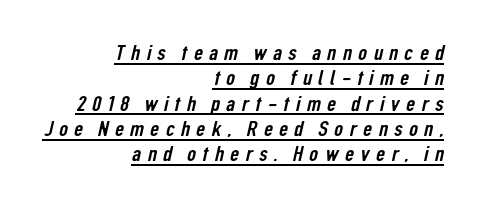
Quick note: underline on. The passage is arranged like a letterhead date or caption credit — flush right. Observe the wide spacing: letters keep a clear distance from each other. Interline gaps are noticeably narrow in this sample.
